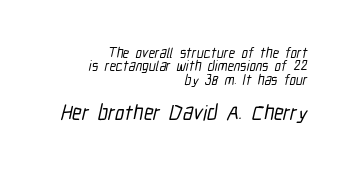
You could call the tracking neutral — neither tight nor loose. Whoever set this made the second block the dominant, larger element. The space between consecutive lines is stingy. Anything drawn beneath the words? Only blank space. Is the block centered? No — it sits flush against the right margin.
